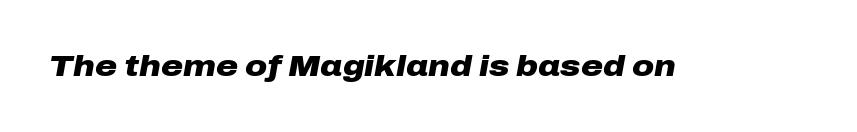
Glance below the letters and you will spot only blank space. Spacing between characters is what you'd get straight out of the box. The typography opts for an oblique posture over an upright one. A typesetter would call this proportional, since set widths differ per character. The letters are bold, with thick, heavy strokes.
